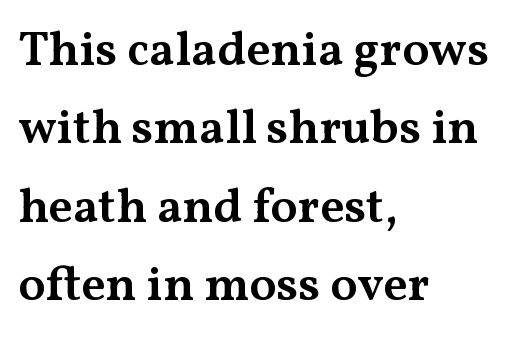
The image shows 49 px semibold, wide serif type, upright; set left-aligned, normal line spacing (1.6x), normal letter spacing, not underlined; medium stroke contrast and a medium x-height.
